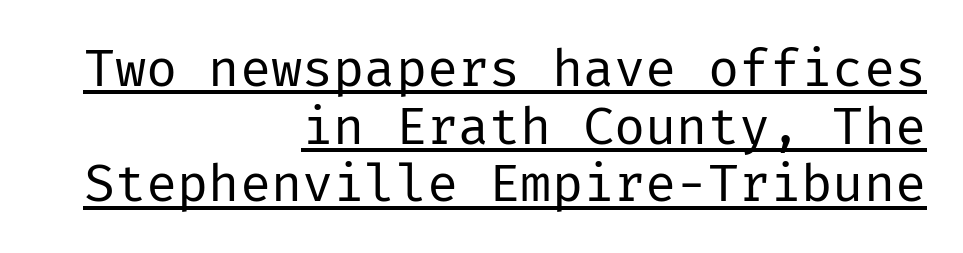
The ragged edge is on the left, which tells us the setting is flush right. Style check: upright. Check the space under the baseline: a stroke is drawn there. The space between consecutive lines is stingy. The line texture is even and compact thanks to regular tracking.
